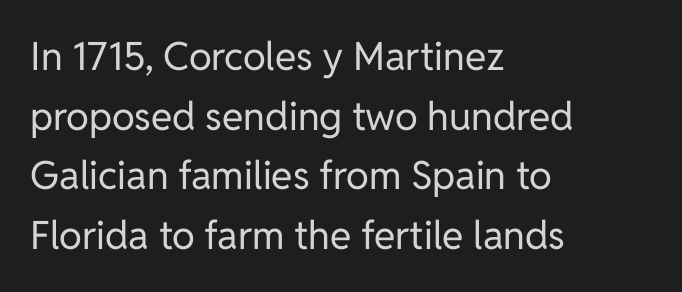
{"serif": "no", "italic": "no", "bold": "no", "weight": "regular", "width": "normal", "stroke_contrast": "low", "x_height": "medium", "monospaced": "no", "underline": "no", "align": "left", "line_spacing": "normal", "line_spacing_ratio": 1.53, "letter_spacing": "normal", "letter_spacing_em": 0.0, "glyph_px": 39}
